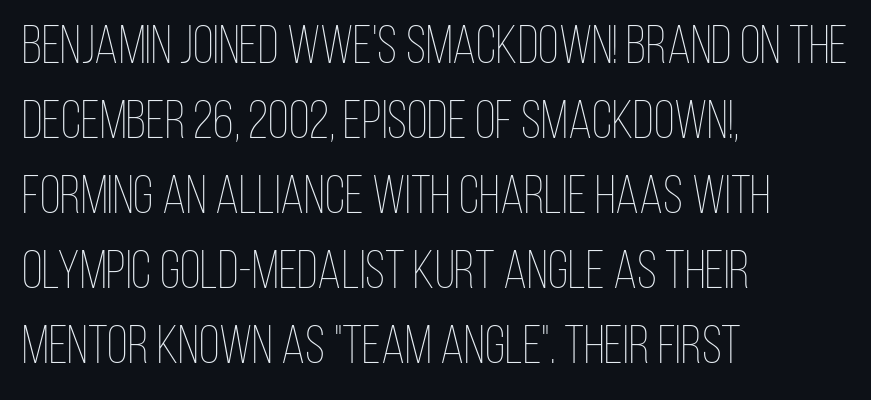
{"italic": "no", "bold": "no", "weight": "thin", "width": "condensed", "stroke_contrast": "low", "x_height": "large", "monospaced": "no", "underline": "no", "align": "left", "line_spacing": "normal", "line_spacing_ratio": 1.39, "letter_spacing": "normal", "letter_spacing_em": 0.0, "glyph_px": 54}
